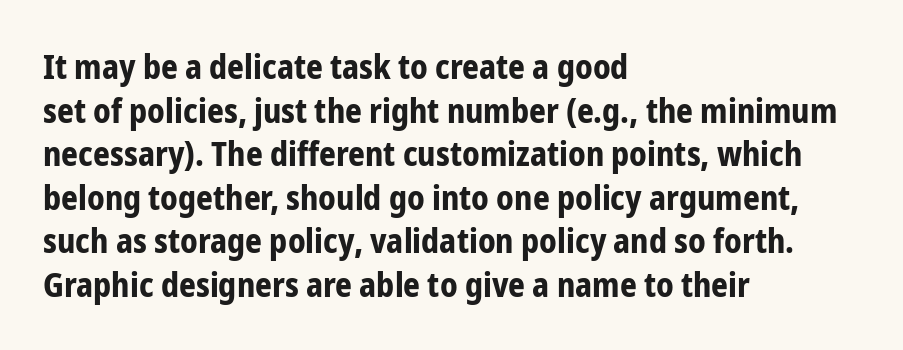
I'd call this a sans setting — the letters go barefoot. You could not count columns in this text — the font is proportionally spaced. The zone under the glyphs is completely vacant. Emphasis by weight is at full strength: bold. Tracking here is standard; glyphs follow each other at the usual distance. Regarding leading, the lines here are spaced in the standard way.
